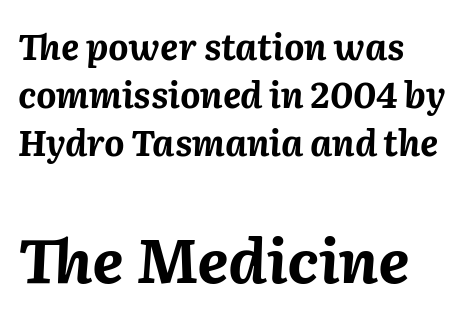
The text carries the slant typical of an italic or oblique font. The letters in the lower block stand taller than those in the block above. Has an underline been added? It has not. These lines stack with their left ends in a neat column.
